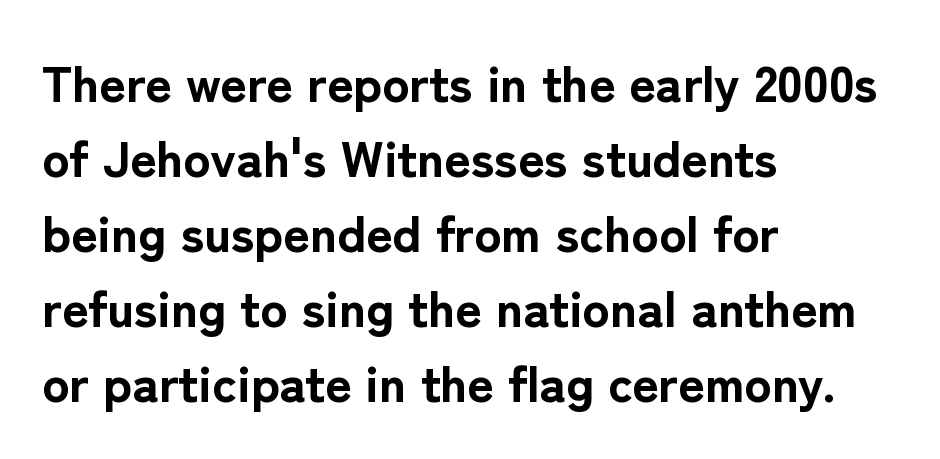
{"serif": "no", "italic": "no", "bold": "yes", "weight": "bold", "width": "normal", "stroke_contrast": "low", "x_height": "medium", "monospaced": "no", "underline": "no", "align": "left", "line_spacing": "normal", "line_spacing_ratio": 1.47, "letter_spacing": "normal", "letter_spacing_em": 0.0, "glyph_px": 51}
